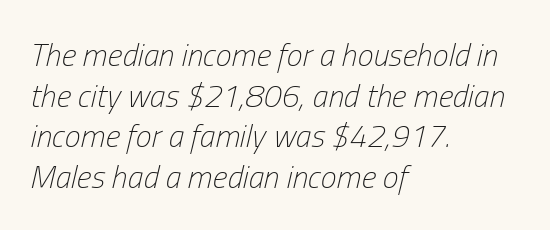
The image shows 32 px light, condensed type, italic (leaning right); set left-aligned, normal line spacing (1.27x), normal letter spacing, not underlined; low stroke contrast and a medium x-height.
